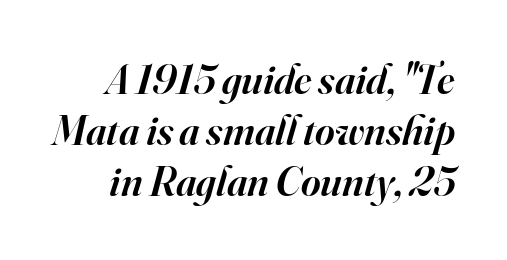
{"serif": "yes", "italic": "yes", "lean": "right", "slant_degrees": 16, "bold": "semi", "weight": "semibold", "width": "normal", "stroke_contrast": "high", "x_height": "small", "monospaced": "no", "underline": "no", "line_spacing_ratio": 1.22, "letter_spacing": "normal", "letter_spacing_em": 0.0, "glyph_px": 42}
